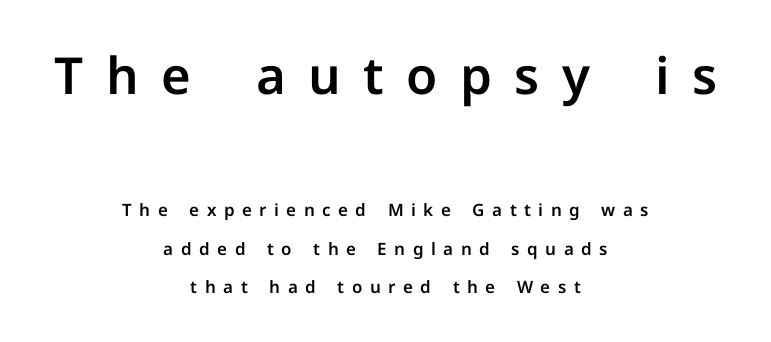
{"serif": "no", "italic": "no", "width": "normal", "stroke_contrast": "low", "x_height": "medium", "monospaced": "no", "underline": "no", "align": "center", "line_spacing": "loose", "line_spacing_ratio": 2.29, "letter_spacing": "wide", "letter_spacing_em": 0.44, "larger_block": "first", "size_ratio": 3.0, "glyph_px": 51}
